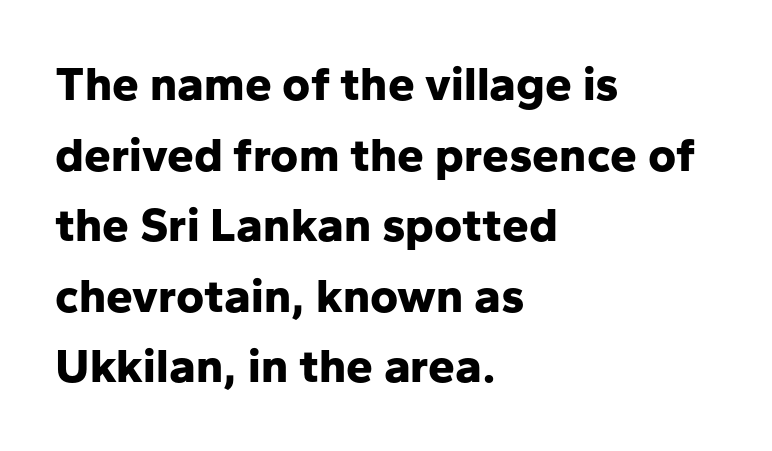
The leading is moderate, giving the passage an even texture. Observe the ordinary spacing: letters are neighbours, not strangers. You can tell from the bare stems that sans-serif type was used. The face used here is proportionally spaced, like ordinary book or web type. Every row of glyphs begins at an identical x-position on the left. Every stem runs plumb, perpendicular to the baseline.
